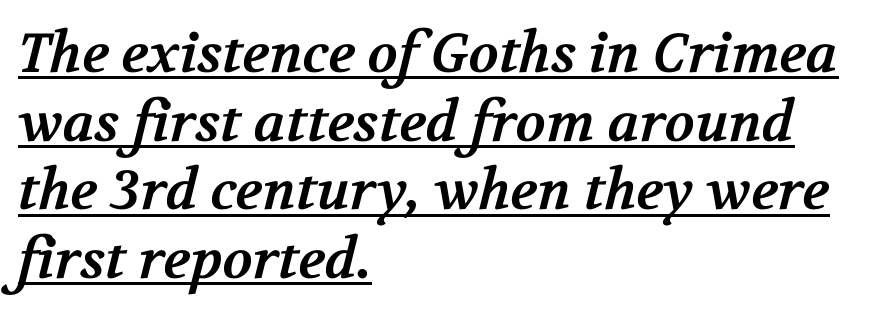
The words here are underlined. The face used here is proportionally spaced, like ordinary book or web type. The glyphs have the mass of a bold cut. Every row of glyphs begins at an identical x-position on the left. What's the leading like? Ordinary, nothing unusual. Look at the tracking — it's just the regular setting, nothing added.
